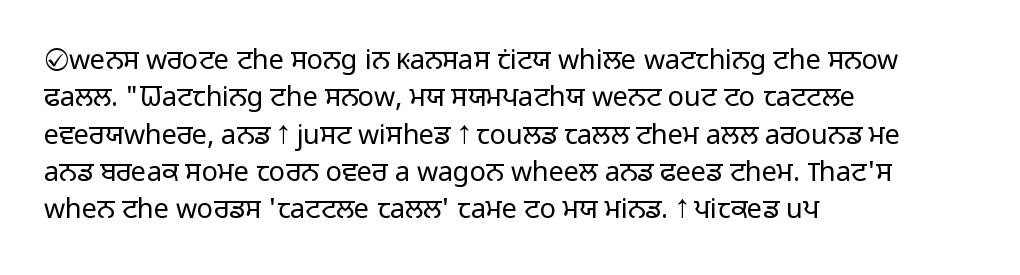
The image shows 27 px text type, upright; set left-aligned, normal line spacing (1.38x), normal letter spacing, not underlined.
